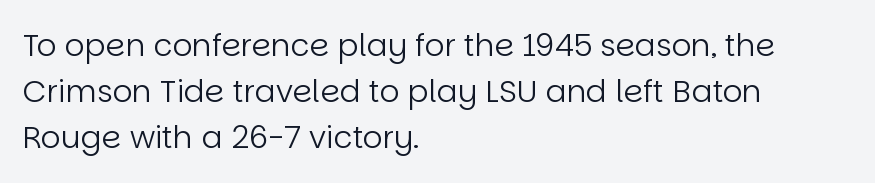
The image shows 31 px regular-weight sans-serif type, upright; set left-aligned, normal line spacing (1.49x), normal letter spacing, not underlined; low stroke contrast and a large x-height.
